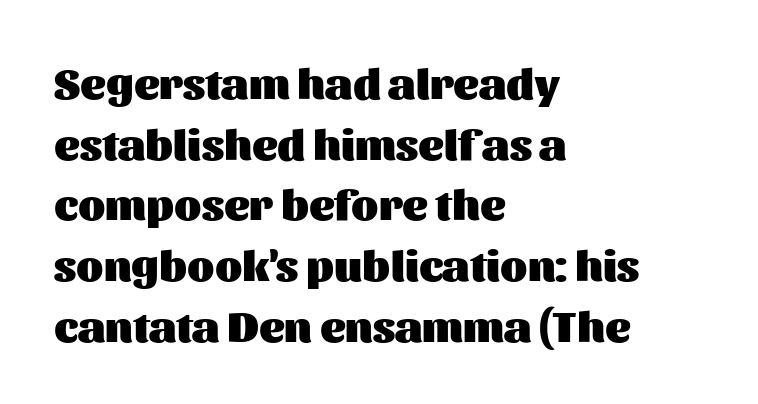
Q: Is the text bold? A: Yes.
Q: Is the text italic (slanted)? A: No, it is upright.
Q: Is the typeface a serif or a sans-serif typeface? A: Sans-serif.
Q: Is the text underlined? A: No.
Q: How is the paragraph aligned? A: Left-aligned.
Q: Is the spacing between letters normal or unusually wide? A: Normal.
Q: Is the spacing between lines tight, normal or loose? A: Normal.
Q: Width (condensed, normal, or wide)? A: Normal.
Q: Stroke contrast? A: Medium.
Q: x-height? A: Medium.
Q: Monospaced? A: No.
